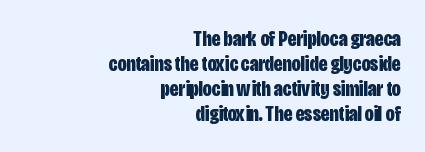
What weight is shown? A full bold with thick strokes. The tracking reads as untouched default to a designer's eye. A typesetter would call this leading minimal, almost set solid. Posture: upright roman. Does the copy run flush right? Yes — the right margin is perfectly even. Check under the words: just untouched page.
